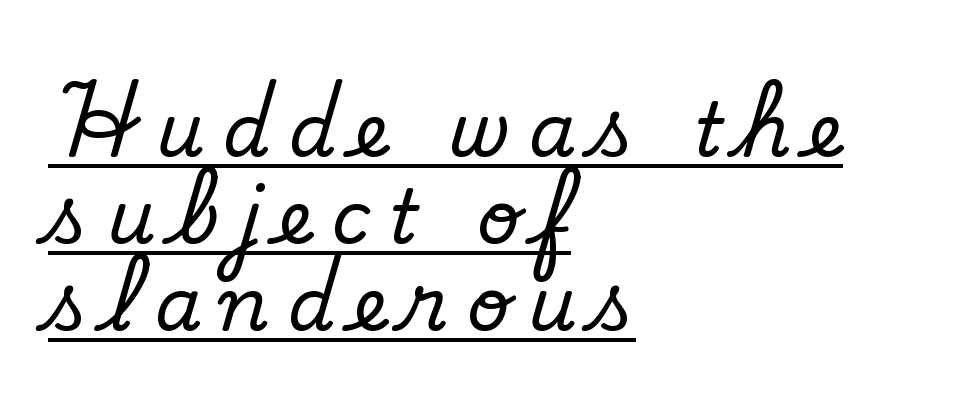
The image shows 75 px serif type; set left-aligned, line spacing 1.16x, unusually wide letter spacing (+0.24 em), underlined; low stroke contrast and a small x-height.
